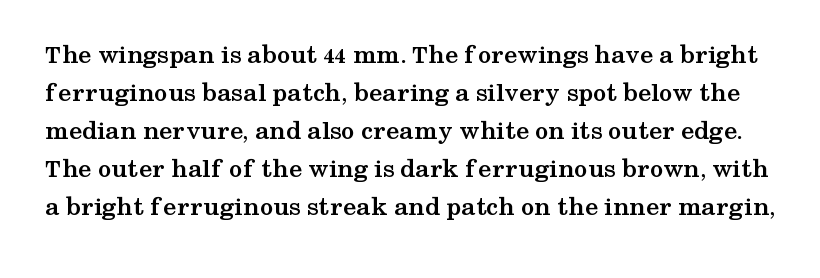
Interline gaps are of average width in this sample. The rendering uses a bold face; every stroke is thick and dark. Look at the tracking — it's just the regular setting, nothing added. In terms of posture, this sample is upright. Check the space under the baseline: it is left empty.
